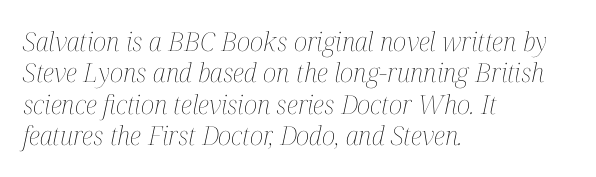
{"italic": "yes", "lean": "right", "slant_degrees": 12, "bold": "no", "underline": "no", "align": "left", "line_spacing_ratio": 1.21, "letter_spacing": "normal", "letter_spacing_em": 0.0, "glyph_px": 26}
